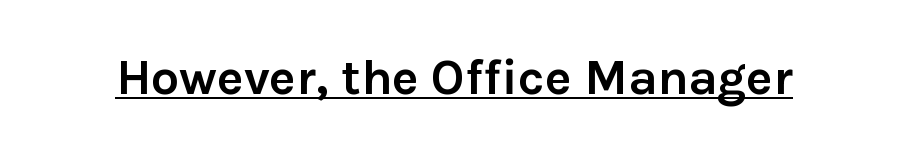
This sample uses a sans-serif face. Spacing verdict: proportional, widths tailored to each character. There is no visible air inserted between adjacent glyphs. This is roman type, the default non-slanted kind.
